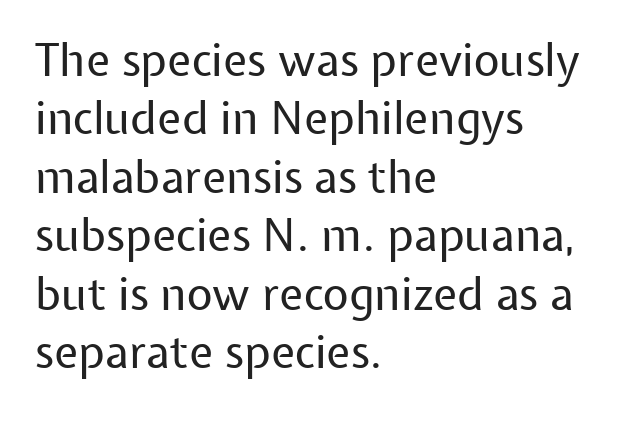
Quick note: interline space is typical. Each letter's strokes conclude bluntly, with no projecting serifs. Every character sits straight up, as roman type does. Where is the straight margin? On the left. Bold? No — there's no thickening of the strokes.
